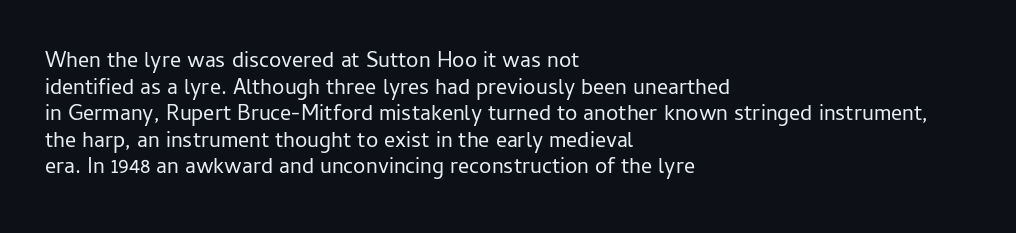
The face used here is rendered with its standard letterfit. The rag falls on the right side of this text block. The typeface has the unassuming heft of standard copy or less. Italic: no, the glyphs are upright roman.
